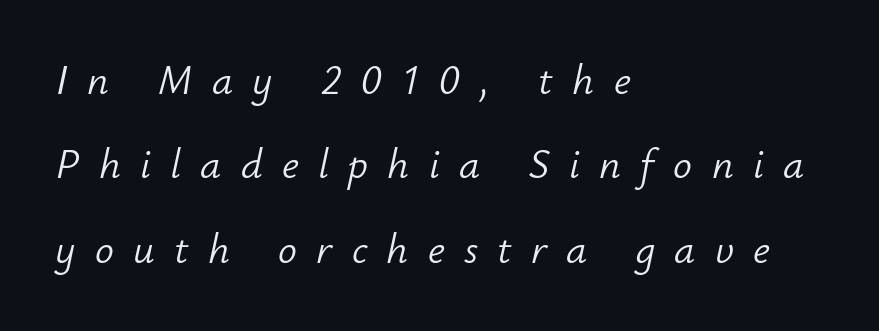
{"italic": "yes", "lean": "right", "slant_degrees": 12, "bold": "no", "weight": "light", "width": "normal", "stroke_contrast": "low", "x_height": "small", "monospaced": "no", "underline": "no", "align": "left", "line_spacing": "loose", "line_spacing_ratio": 2.01, "letter_spacing": "wide", "letter_spacing_em": 0.46, "glyph_px": 42}
